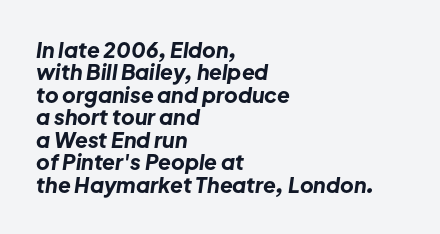
{"italic": "yes", "lean": "right", "slant_degrees": 8, "bold": "yes", "underline": "no", "align": "left", "line_spacing": "tight", "line_spacing_ratio": 1.07, "letter_spacing": "normal", "letter_spacing_em": 0.0, "glyph_px": 21}
